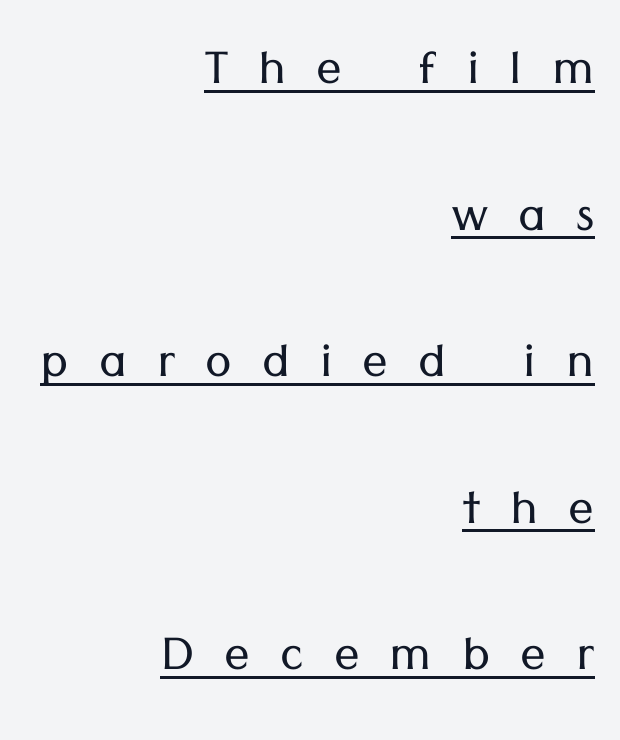
Q: Is the text bold? A: No.
Q: Is the text italic (slanted)? A: No, it is upright.
Q: Is the typeface a serif or a sans-serif typeface? A: Sans-serif.
Q: Is the text underlined? A: Yes.
Q: How is the paragraph aligned? A: Right-aligned.
Q: Is the spacing between letters normal or unusually wide? A: Unusually wide.
Q: Is the spacing between lines tight, normal or loose? A: Loose.
Q: Width (condensed, normal, or wide)? A: Normal.
Q: Stroke contrast? A: Low.
Q: x-height? A: Medium.
Q: Monospaced? A: No.
